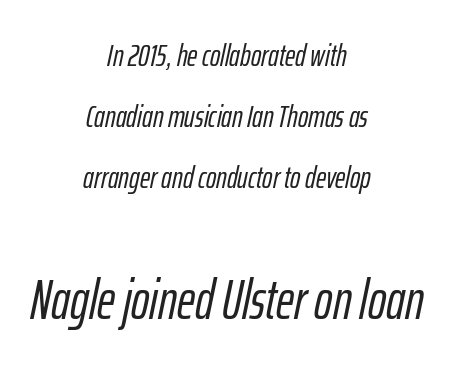
{"italic": "yes", "lean": "right", "slant_degrees": 12, "width": "condensed", "stroke_contrast": "low", "x_height": "medium", "monospaced": "no", "underline": "no", "align": "center", "line_spacing": "loose", "line_spacing_ratio": 1.96, "letter_spacing": "normal", "letter_spacing_em": 0.0, "larger_block": "second", "size_ratio": 1.77, "glyph_px": 55}
